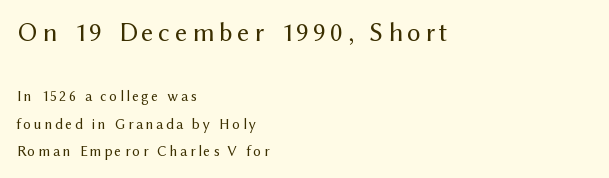
Q: Is the text bold? A: No.
Q: Is the text italic (slanted)? A: No, it is upright.
Q: Is the text underlined? A: No.
Q: How is the paragraph aligned? A: Left-aligned.
Q: Which block of text is set in a larger size, the first (top) or the second (bottom)? A: The first (top) one.
